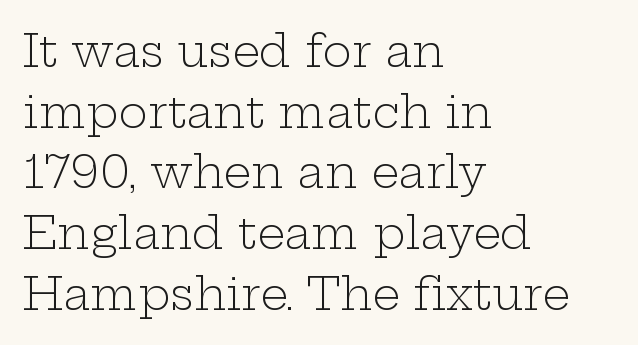
Q: Is the text bold? A: No.
Q: Is the text italic (slanted)? A: No, it is upright.
Q: Is the typeface a serif or a sans-serif typeface? A: Serif.
Q: Is the text underlined? A: No.
Q: How is the paragraph aligned? A: Left-aligned.
Q: Is the spacing between letters normal or unusually wide? A: Normal.
Q: Is the spacing between lines tight, normal or loose? A: Normal.
Q: Width (condensed, normal, or wide)? A: Wide.
Q: Stroke contrast? A: Low.
Q: x-height? A: Medium.
Q: Monospaced? A: No.
